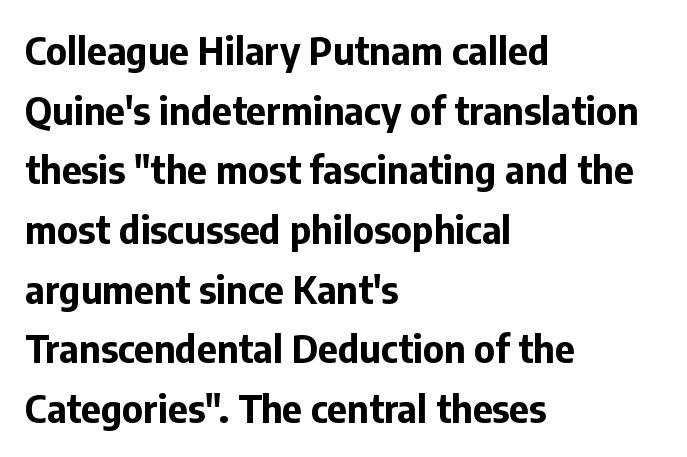
Q: Is the text bold? A: Yes.
Q: Is the text italic (slanted)? A: No, it is upright.
Q: Is the typeface a serif or a sans-serif typeface? A: Sans-serif.
Q: Is the text underlined? A: No.
Q: How is the paragraph aligned? A: Left-aligned.
Q: Is the spacing between letters normal or unusually wide? A: Normal.
Q: Is the spacing between lines tight, normal or loose? A: Normal.
Q: Width (condensed, normal, or wide)? A: Normal.
Q: Stroke contrast? A: Low.
Q: x-height? A: Medium.
Q: Monospaced? A: No.
